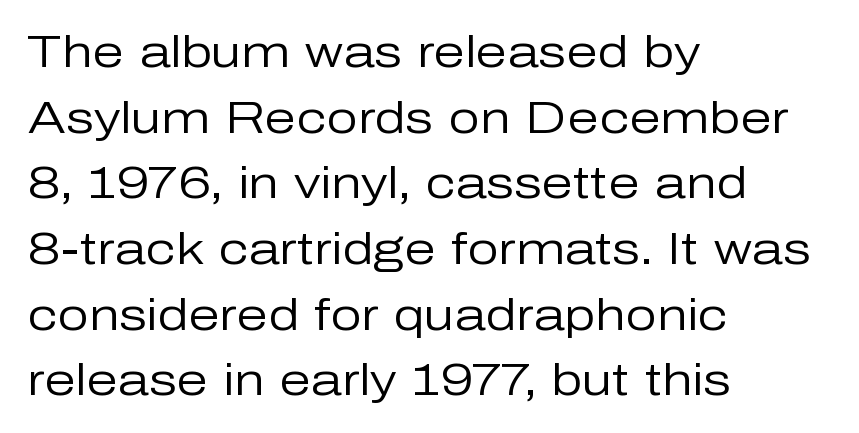
The image shows 45 px regular-weight sans-serif type, upright; set left-aligned, normal line spacing (1.46x), normal letter spacing, not underlined; low stroke contrast and a medium x-height.
